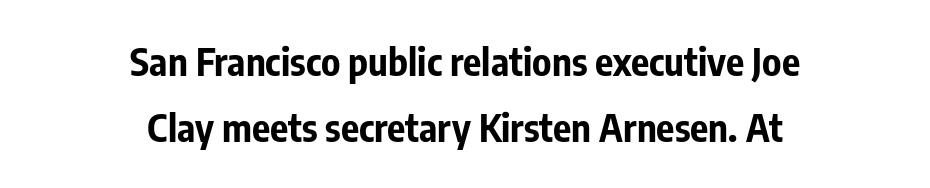
Classification — sans serif. The space directly below the letters is spotless. The lettering stays uniformly vertical, giving the passage a roman look. A dark, heavy texture on the line: the type is bold. Standard letterfit; no display-style spreading of the glyphs. Here the designer chose a conventional face with non-uniform glyph widths.
